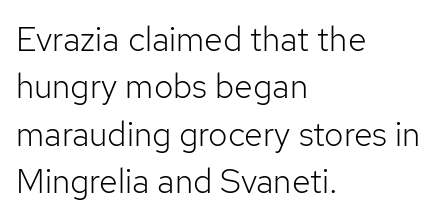
The image shows 34 px light sans-serif type, upright; set left-aligned, normal line spacing (1.39x), normal letter spacing, not underlined; low stroke contrast and a medium x-height.
